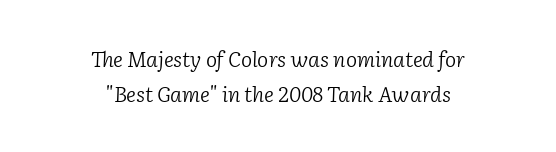
{"italic": "yes", "lean": "right", "slant_degrees": 2, "bold": "no", "underline": "no", "align": "center", "line_spacing": "normal", "line_spacing_ratio": 1.67, "letter_spacing": "normal", "letter_spacing_em": 0.0, "glyph_px": 21}
